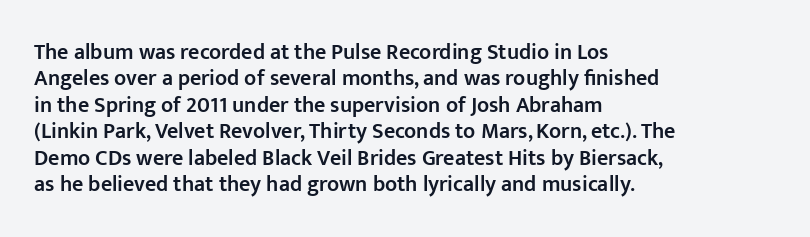
{"italic": "no", "bold": "semi", "underline": "no", "align": "left", "line_spacing_ratio": 1.2, "letter_spacing": "normal", "letter_spacing_em": 0.0, "glyph_px": 22}
